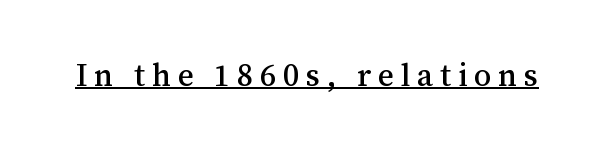
{"serif": "yes", "italic": "no", "width": "normal", "stroke_contrast": "medium", "x_height": "medium", "monospaced": "no", "underline": "yes", "letter_spacing": "wide", "letter_spacing_em": 0.22, "glyph_px": 31}
